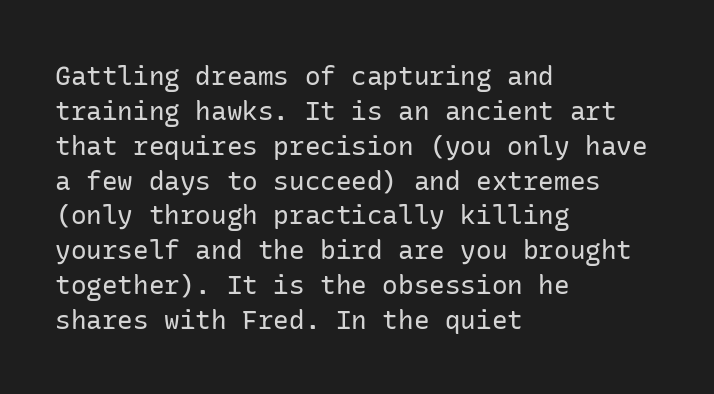
Q: Is the text bold? A: No.
Q: Is the text italic (slanted)? A: No, it is upright.
Q: Is the text underlined? A: No.
Q: How is the paragraph aligned? A: Left-aligned.
Q: Is the spacing between letters normal or unusually wide? A: Normal.
Q: Is the spacing between lines tight, normal or loose? A: Normal.
